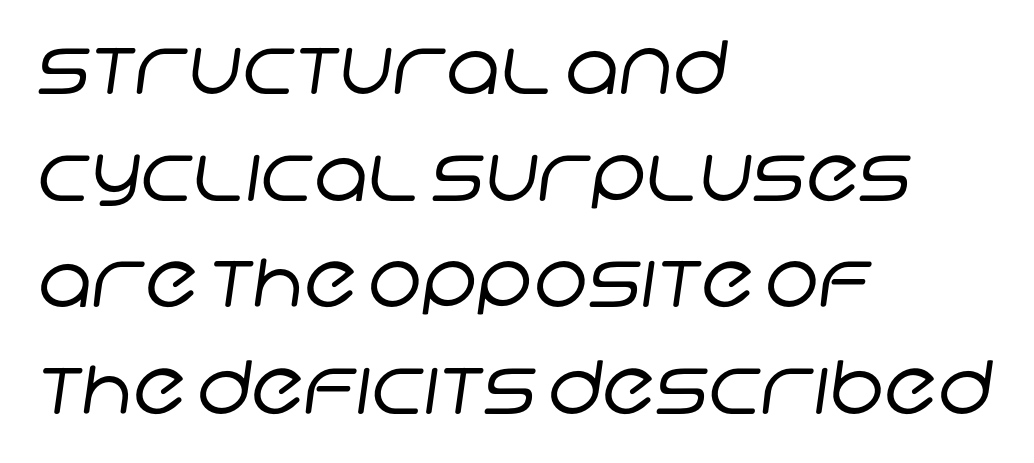
Q: Is the text bold? A: No.
Q: Is the typeface a serif or a sans-serif typeface? A: Sans-serif.
Q: Is the text underlined? A: No.
Q: How is the paragraph aligned? A: Left-aligned.
Q: Is the spacing between letters normal or unusually wide? A: Normal.
Q: Is the spacing between lines tight, normal or loose? A: Normal.
Q: Width (condensed, normal, or wide)? A: Normal.
Q: Stroke contrast? A: Low.
Q: x-height? A: Large.
Q: Monospaced? A: No.
